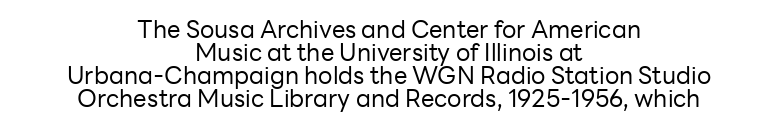
{"italic": "no", "bold": "no", "underline": "no", "align": "center", "line_spacing": "tight", "line_spacing_ratio": 0.96, "letter_spacing": "normal", "letter_spacing_em": 0.0, "glyph_px": 24}
